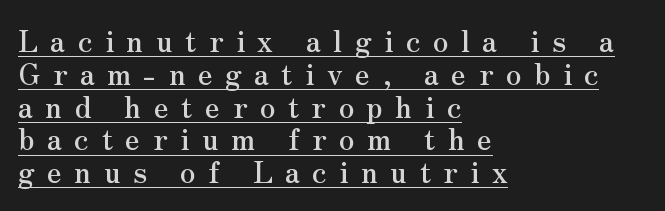
Q: Is the text italic (slanted)? A: No, it is upright.
Q: Is the typeface a serif or a sans-serif typeface? A: Serif.
Q: Is the text underlined? A: Yes.
Q: How is the paragraph aligned? A: Left-aligned.
Q: Is the spacing between letters normal or unusually wide? A: Unusually wide.
Q: Is the spacing between lines tight, normal or loose? A: Tight.
Q: Width (condensed, normal, or wide)? A: Normal.
Q: Stroke contrast? A: Medium.
Q: x-height? A: Small.
Q: Monospaced? A: No.
